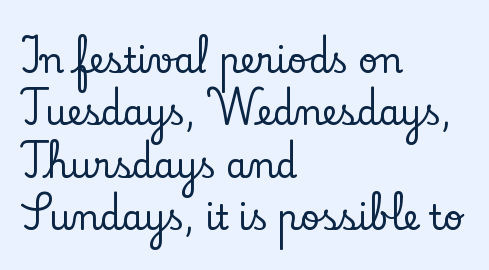
The image shows 34 px serif type, upright; set left-aligned, normal line spacing (1.54x), normal letter spacing, not underlined; low stroke contrast and a small x-height.
